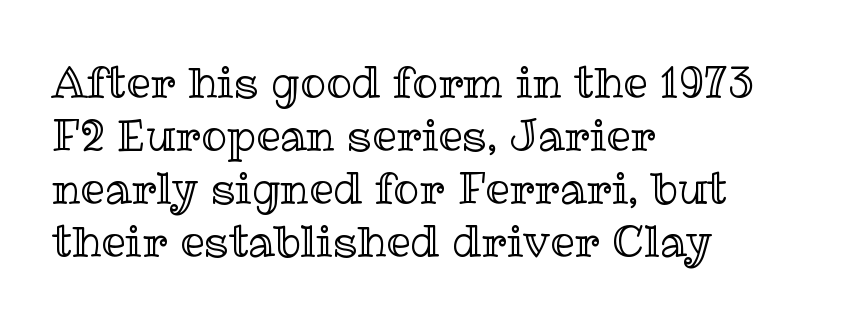
{"italic": "no", "width": "normal", "x_height": "medium", "monospaced": "no", "underline": "no", "align": "left", "line_spacing_ratio": 1.23, "letter_spacing": "normal", "letter_spacing_em": 0.0, "glyph_px": 43}
